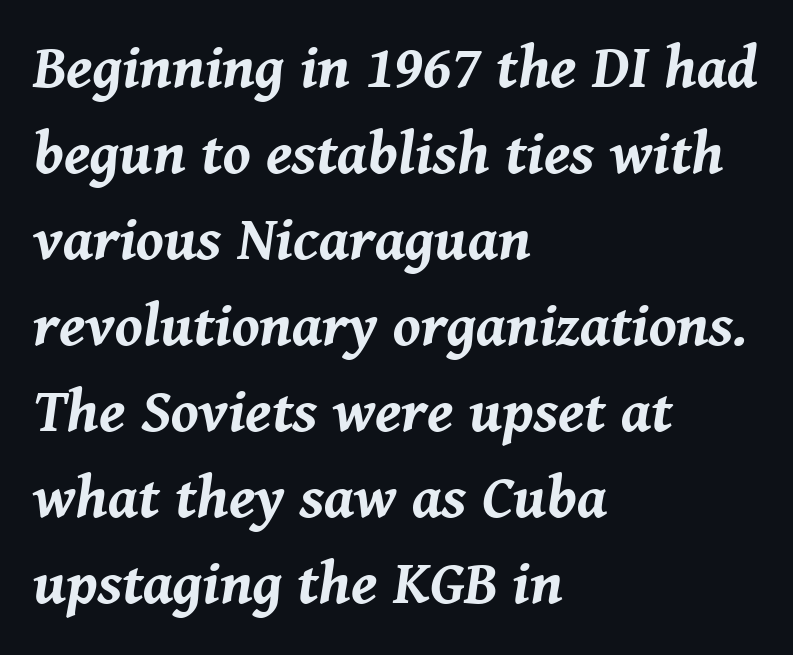
Q: Is the text bold? A: Yes.
Q: Is the text italic (slanted)? A: Yes, it leans right by about 8 degrees.
Q: Is the text underlined? A: No.
Q: How is the paragraph aligned? A: Left-aligned.
Q: Is the spacing between letters normal or unusually wide? A: Normal.
Q: Is the spacing between lines tight, normal or loose? A: Normal.
Q: Width (condensed, normal, or wide)? A: Normal.
Q: Stroke contrast? A: Medium.
Q: x-height? A: Medium.
Q: Monospaced? A: No.
